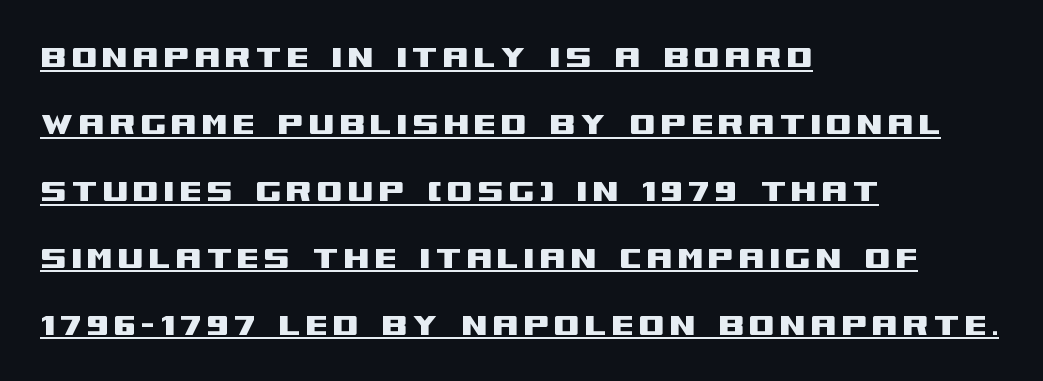
{"serif": "no", "italic": "no", "width": "wide", "stroke_contrast": "medium", "x_height": "large", "monospaced": "no", "underline": "yes", "align": "left", "line_spacing_ratio": 1.76, "glyph_px": 38}
